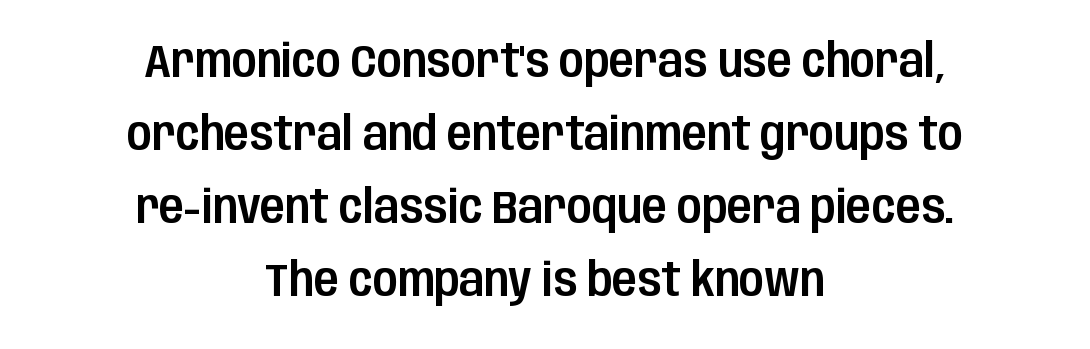
{"serif": "no", "italic": "no", "width": "condensed", "stroke_contrast": "low", "x_height": "large", "monospaced": "no", "underline": "no", "align": "center", "line_spacing": "normal", "line_spacing_ratio": 1.59, "letter_spacing": "normal", "letter_spacing_em": 0.0, "glyph_px": 46}
